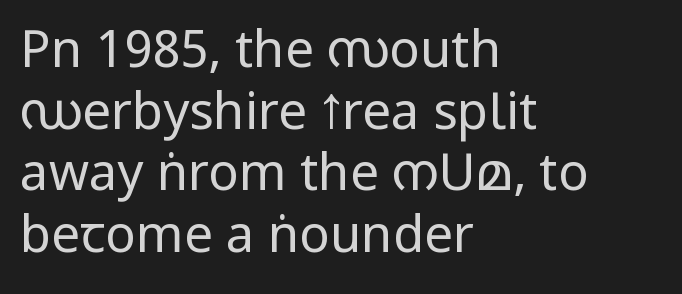
Q: Is the text bold? A: No.
Q: Is the text italic (slanted)? A: No, it is upright.
Q: Is the typeface a serif or a sans-serif typeface? A: Sans-serif.
Q: Is the text underlined? A: No.
Q: How is the paragraph aligned? A: Left-aligned.
Q: Is the spacing between letters normal or unusually wide? A: Normal.
Q: Width (condensed, normal, or wide)? A: Condensed.
Q: Stroke contrast? A: Low.
Q: x-height? A: Large.
Q: Monospaced? A: No.
